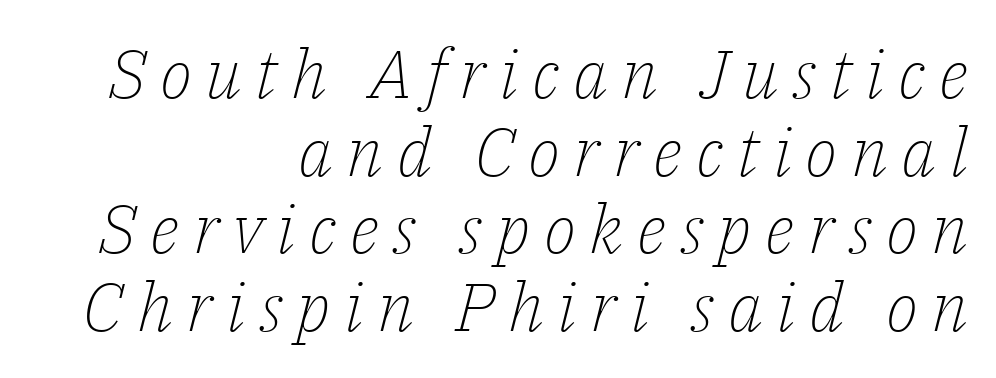
Q: Is the text bold? A: No.
Q: Is the text italic (slanted)? A: Yes, it leans right by about 14 degrees.
Q: Is the typeface a serif or a sans-serif typeface? A: Serif.
Q: Is the text underlined? A: No.
Q: How is the paragraph aligned? A: Right-aligned.
Q: Is the spacing between letters normal or unusually wide? A: Unusually wide.
Q: Is the spacing between lines tight, normal or loose? A: Tight.
Q: Width (condensed, normal, or wide)? A: Normal.
Q: Stroke contrast? A: Low.
Q: x-height? A: Medium.
Q: Monospaced? A: No.
